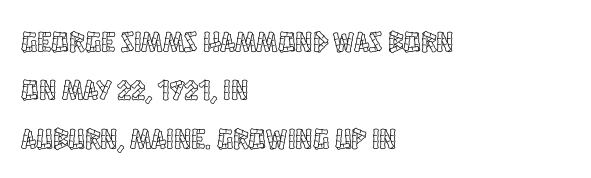
Unlike italic type, these characters show no tilt at all. Is the block centered? No — it sits flush against the left margin. Looks like regular typesetting: each glyph gets only the width it needs. This sample keeps an unexceptional amount of space between lines.
